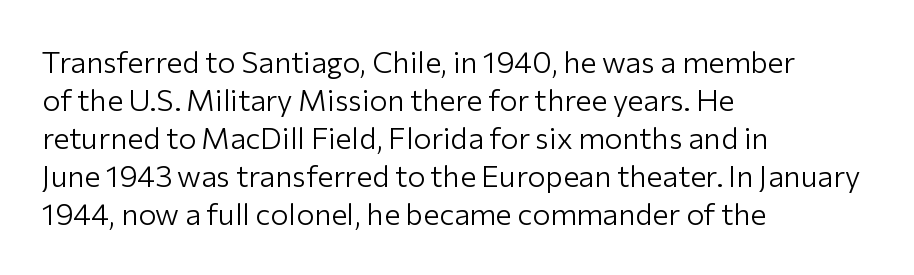
A clean baseline with only descenders dipping below it. A typesetter would mark this as roman, not italic. Looks like regular typesetting: each glyph gets only the width it needs. Compared with typical paragraphs, the rows here are spaced about the same. The passage shown is typeset with a sans-serif family.
